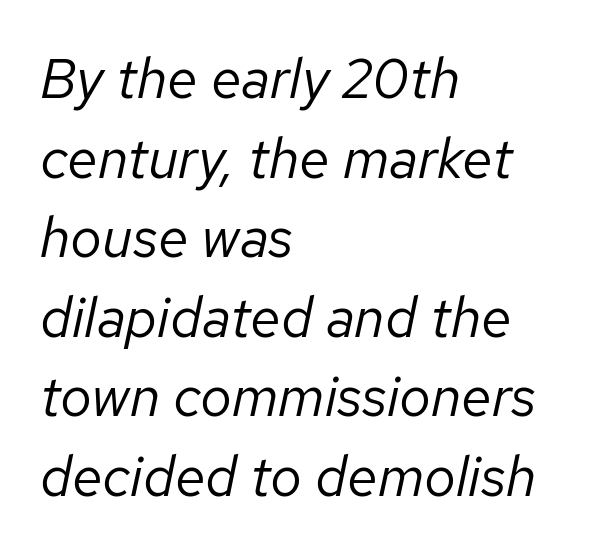
Here the glyphs are tracked normally, forming tight word shapes. Spacing verdict: proportional, widths tailored to each character. Every character sits at an angle, as italics do. Type without underlining. Stroke thickness stays within the range of a standard reading face or lighter. Horizontal alignment here is leftward, the default for most running prose.
